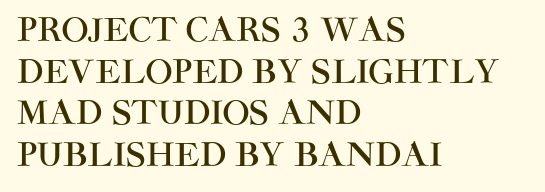
The image shows 32 px sans-serif type, upright; set left-aligned, normal line spacing (1.3x), normal letter spacing, not underlined; high stroke contrast and a large x-height.
